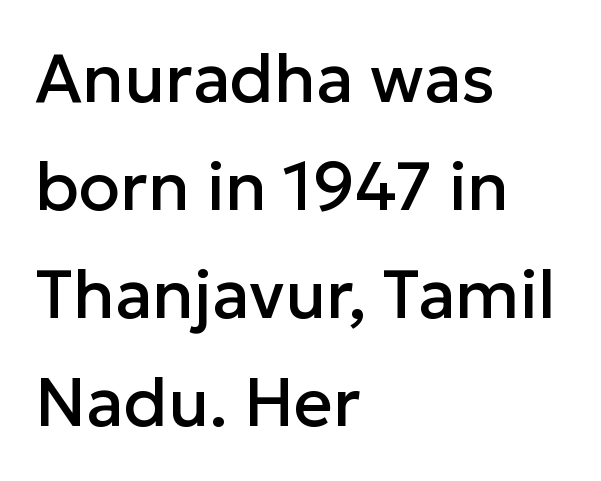
{"serif": "no", "italic": "no", "width": "normal", "stroke_contrast": "low", "x_height": "medium", "monospaced": "no", "underline": "no", "align": "left", "line_spacing": "normal", "line_spacing_ratio": 1.59, "letter_spacing": "normal", "letter_spacing_em": 0.0, "glyph_px": 68}
